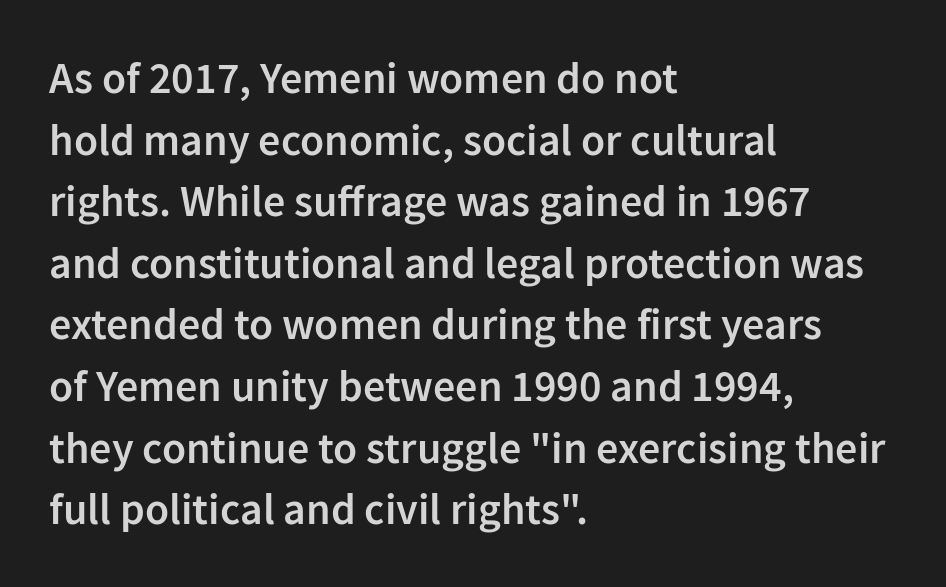
The image shows 44 px semibold sans-serif type, upright; set left-aligned, normal line spacing (1.4x), normal letter spacing, not underlined; low stroke contrast and a medium x-height.
